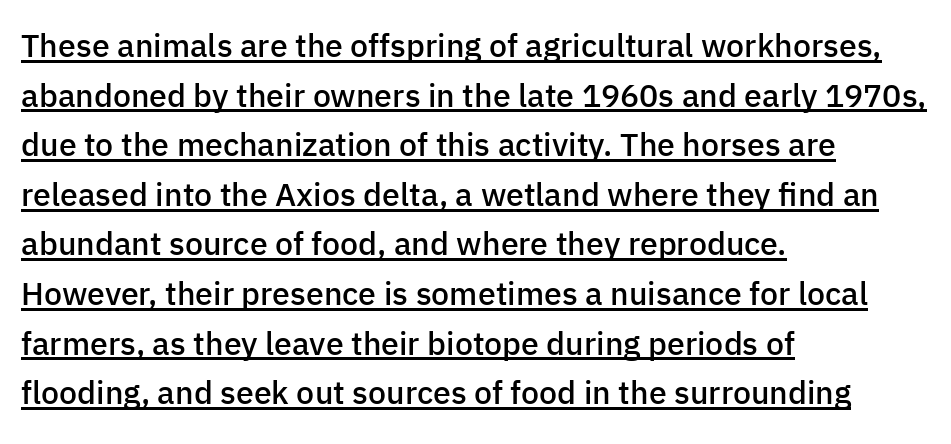
The image shows 32 px semibold sans-serif type, upright; set left-aligned, normal line spacing (1.55x), normal letter spacing, underlined; low stroke contrast and a medium x-height.
